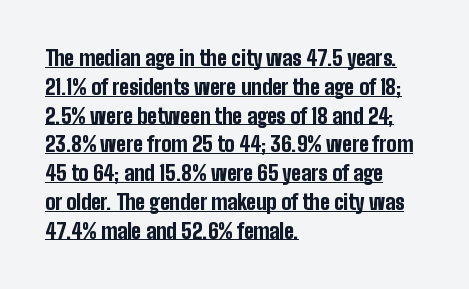
Does the leading feel generous? No, just average. The face used here has the dense, thick strokes of a bold. The rendering keeps characters at their native spacing. Characters remain perfectly vertical along every line. The passage is arranged the way most books set body copy — flush left.
